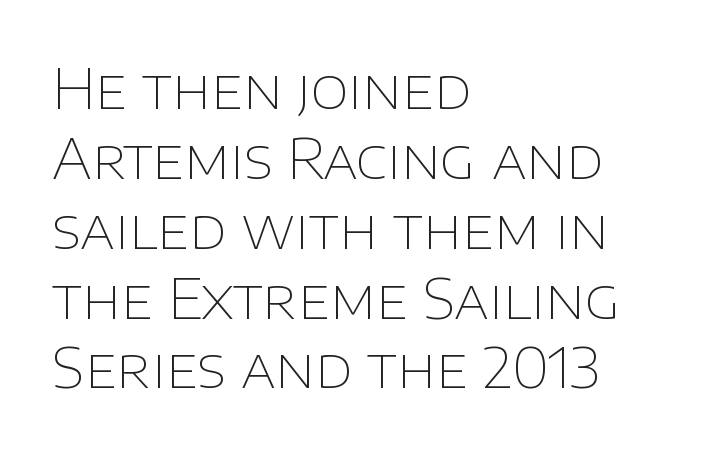
Q: Is the text bold? A: No.
Q: Is the text italic (slanted)? A: No, it is upright.
Q: Is the typeface a serif or a sans-serif typeface? A: Sans-serif.
Q: Is the text underlined? A: No.
Q: How is the paragraph aligned? A: Left-aligned.
Q: Is the spacing between letters normal or unusually wide? A: Normal.
Q: Is the spacing between lines tight, normal or loose? A: Normal.
Q: Width (condensed, normal, or wide)? A: Normal.
Q: Stroke contrast? A: Low.
Q: x-height? A: Large.
Q: Monospaced? A: No.
